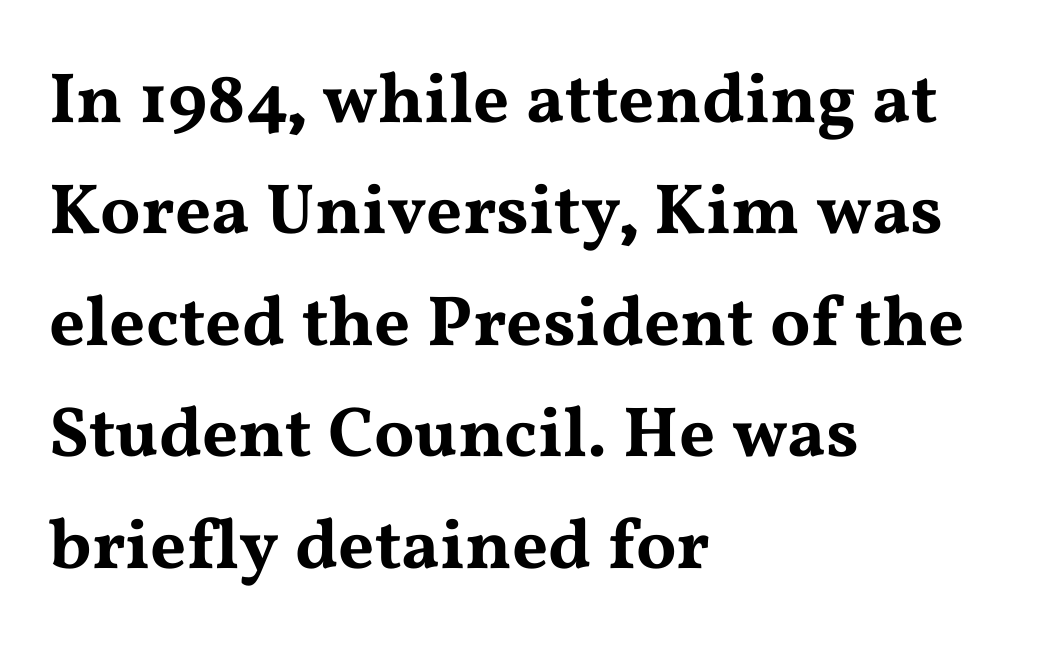
Q: Is the text italic (slanted)? A: No, it is upright.
Q: Is the typeface a serif or a sans-serif typeface? A: Serif.
Q: Is the text underlined? A: No.
Q: How is the paragraph aligned? A: Left-aligned.
Q: Is the spacing between letters normal or unusually wide? A: Normal.
Q: Is the spacing between lines tight, normal or loose? A: Normal.
Q: Width (condensed, normal, or wide)? A: Wide.
Q: Stroke contrast? A: Medium.
Q: x-height? A: Medium.
Q: Monospaced? A: No.
